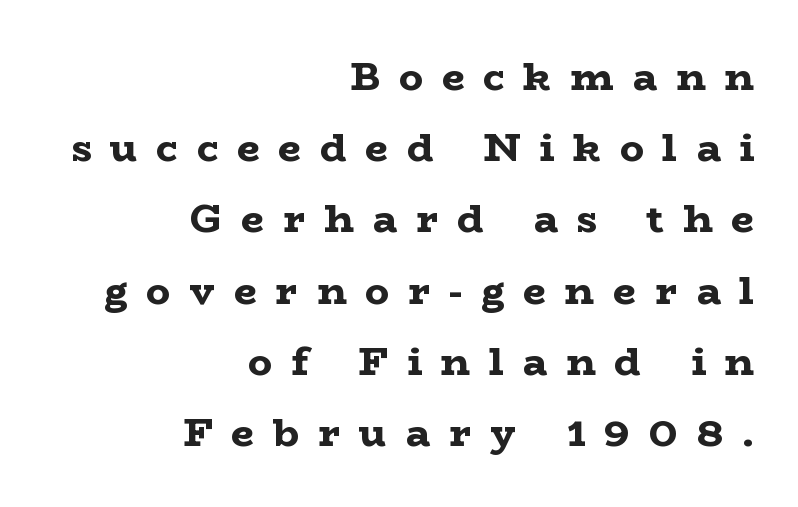
The paragraph shown leans on its right margin. The lettering stays uniformly vertical, giving the passage a roman look. Compared with an ordinary text face, these strokes are far heavier — a full bold. Here the glyphs are tracked loosely, breaking word shapes into spaced letters. The gap between lines stays unmarked. The characters display serif detailing at their extremities.
